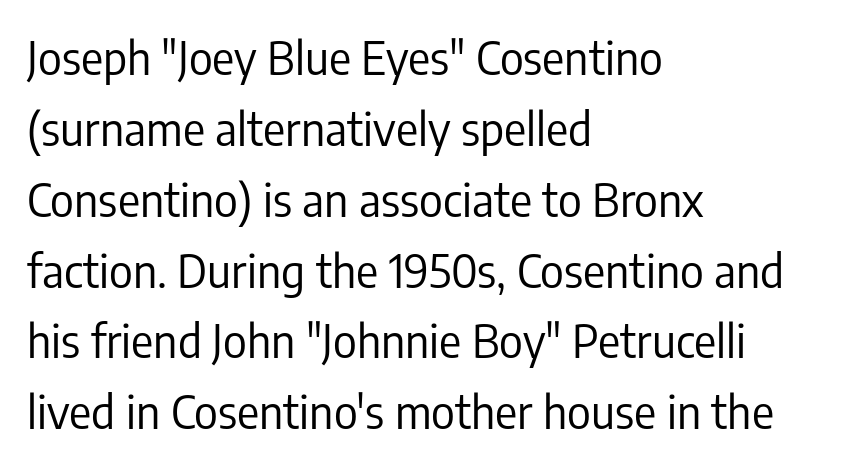
The rendering anchors every line to the left-hand side. Examine the stroke ends and you'll find no serifs. Stem width sits at or under what a default text font uses. Vertically, the passage feels balanced, rows spaced as you'd expect.
